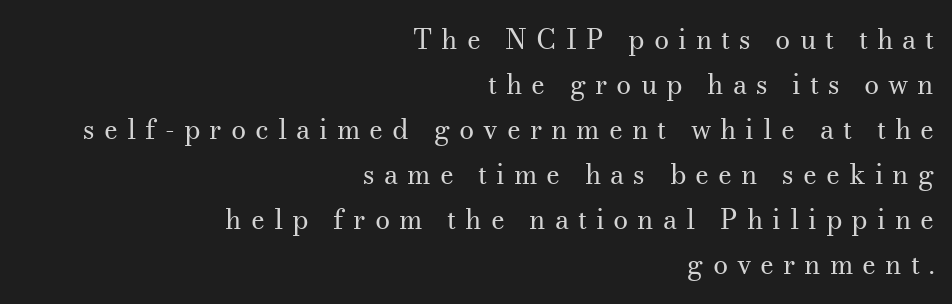
The image shows 27 px text type, upright; set right-aligned, normal line spacing (1.67x), unusually wide letter spacing (+0.33 em), not underlined.
